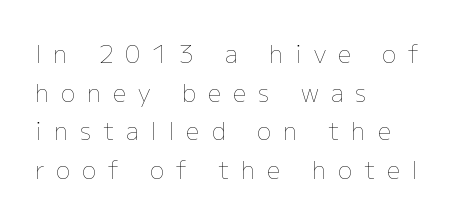
The image shows 24 px text type, upright; set left-aligned, normal line spacing (1.61x), unusually wide letter spacing (+0.5 em), not underlined.
